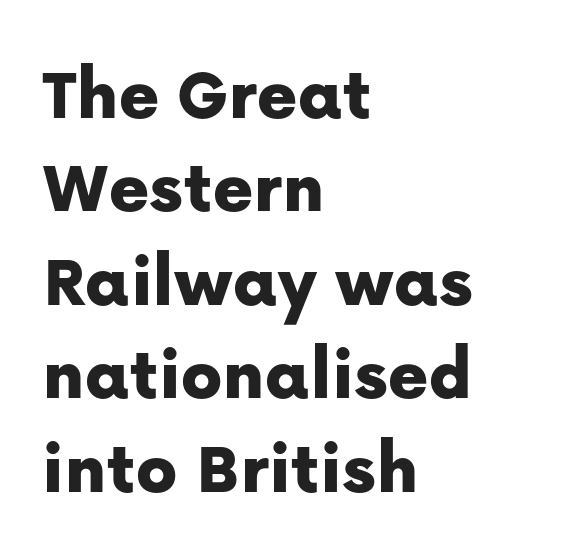
{"serif": "no", "italic": "no", "width": "normal", "stroke_contrast": "low", "x_height": "medium", "monospaced": "no", "underline": "no", "align": "left", "line_spacing_ratio": 1.23, "letter_spacing": "normal", "letter_spacing_em": 0.0, "glyph_px": 76}
